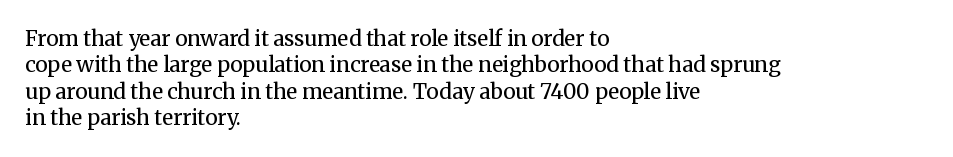
{"italic": "no", "bold": "no", "underline": "no", "align": "left", "line_spacing": "normal", "line_spacing_ratio": 1.26, "letter_spacing": "normal", "letter_spacing_em": 0.0, "glyph_px": 21}
